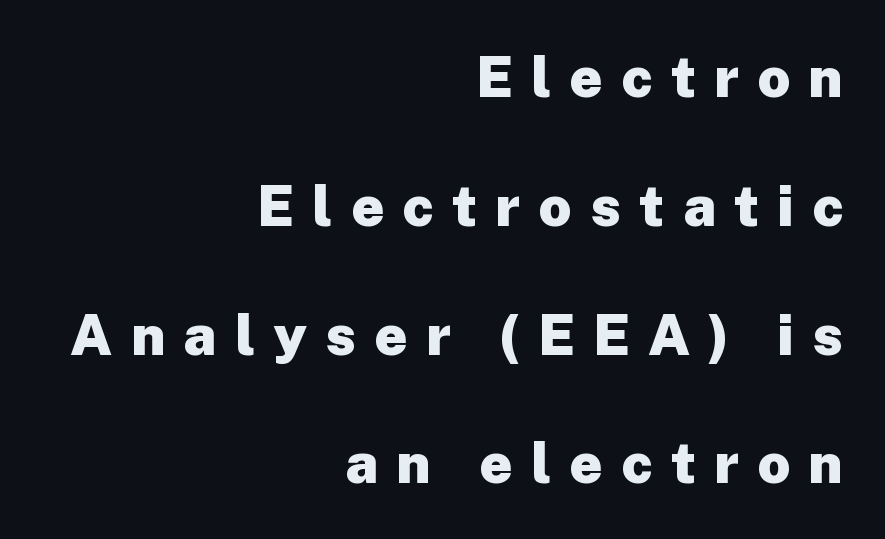
Q: Is the text bold? A: Yes.
Q: Is the text italic (slanted)? A: No, it is upright.
Q: Is the typeface a serif or a sans-serif typeface? A: Sans-serif.
Q: Is the text underlined? A: No.
Q: How is the paragraph aligned? A: Right-aligned.
Q: Is the spacing between letters normal or unusually wide? A: Unusually wide.
Q: Is the spacing between lines tight, normal or loose? A: Loose.
Q: Width (condensed, normal, or wide)? A: Normal.
Q: Stroke contrast? A: Low.
Q: x-height? A: Medium.
Q: Monospaced? A: No.
